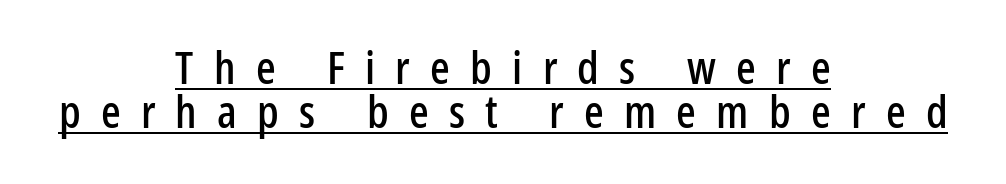
Type style note: lacks serifs. Has an underline been added? It has. Compared with a flush-left layout, this one balances lines on the center instead. Every character sits straight up, as roman type does. You could not count columns in this text — the font is proportionally spaced.
